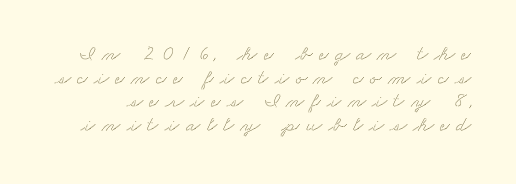
The tracking reads as deliberately expanded to a designer's eye. Is there much room between lines? No — they nearly touch. Has an underline been added? It has not.
